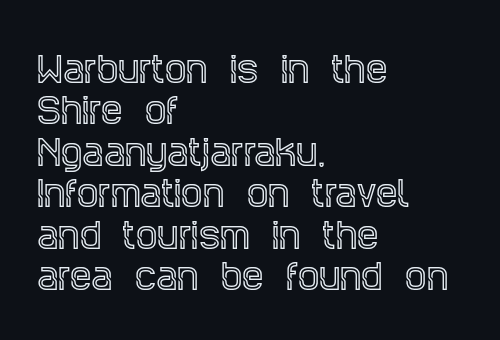
{"serif": "yes", "italic": "no", "width": "condensed", "x_height": "large", "monospaced": "no", "underline": "no", "align": "left", "line_spacing_ratio": 1.22, "letter_spacing": "normal", "letter_spacing_em": 0.0, "glyph_px": 34}
